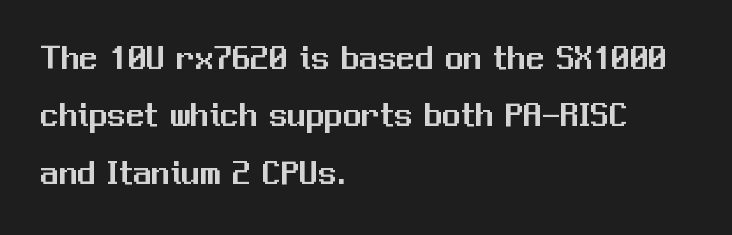
Q: Is the text italic (slanted)? A: No, it is upright.
Q: Is the typeface a serif or a sans-serif typeface? A: Sans-serif.
Q: Is the text underlined? A: No.
Q: How is the paragraph aligned? A: Left-aligned.
Q: Is the spacing between letters normal or unusually wide? A: Normal.
Q: Is the spacing between lines tight, normal or loose? A: Normal.
Q: Width (condensed, normal, or wide)? A: Normal.
Q: Stroke contrast? A: Medium.
Q: x-height? A: Medium.
Q: Monospaced? A: No.
